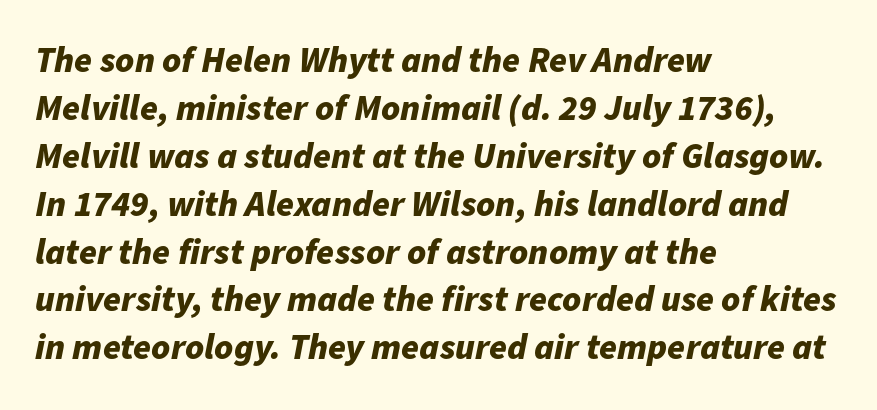
{"italic": "yes", "lean": "right", "slant_degrees": 11, "bold": "yes", "weight": "bold", "width": "normal", "stroke_contrast": "low", "x_height": "medium", "monospaced": "no", "underline": "no", "align": "left", "line_spacing": "normal", "line_spacing_ratio": 1.33, "letter_spacing": "normal", "letter_spacing_em": 0.0, "glyph_px": 36}
